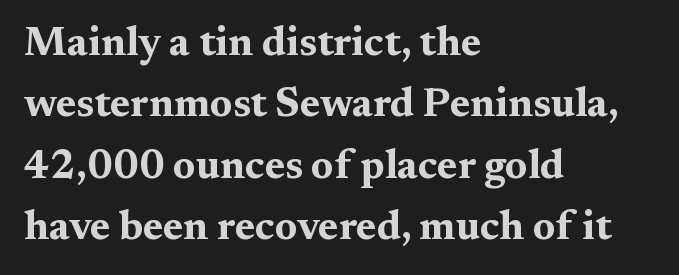
Q: Is the text bold? A: Yes.
Q: Is the text italic (slanted)? A: No, it is upright.
Q: Is the typeface a serif or a sans-serif typeface? A: Serif.
Q: Is the text underlined? A: No.
Q: How is the paragraph aligned? A: Left-aligned.
Q: Is the spacing between letters normal or unusually wide? A: Normal.
Q: Is the spacing between lines tight, normal or loose? A: Normal.
Q: Width (condensed, normal, or wide)? A: Wide.
Q: Stroke contrast? A: Medium.
Q: x-height? A: Medium.
Q: Monospaced? A: No.
